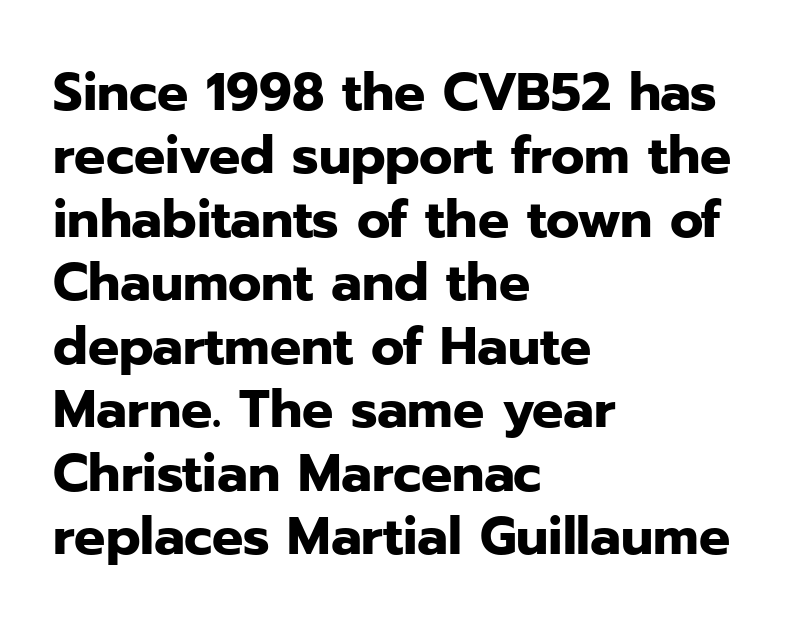
{"serif": "no", "italic": "no", "bold": "yes", "weight": "heavy", "width": "normal", "stroke_contrast": "low", "x_height": "medium", "monospaced": "no", "underline": "no", "align": "left", "line_spacing_ratio": 1.22, "letter_spacing": "normal", "letter_spacing_em": 0.0, "glyph_px": 52}
